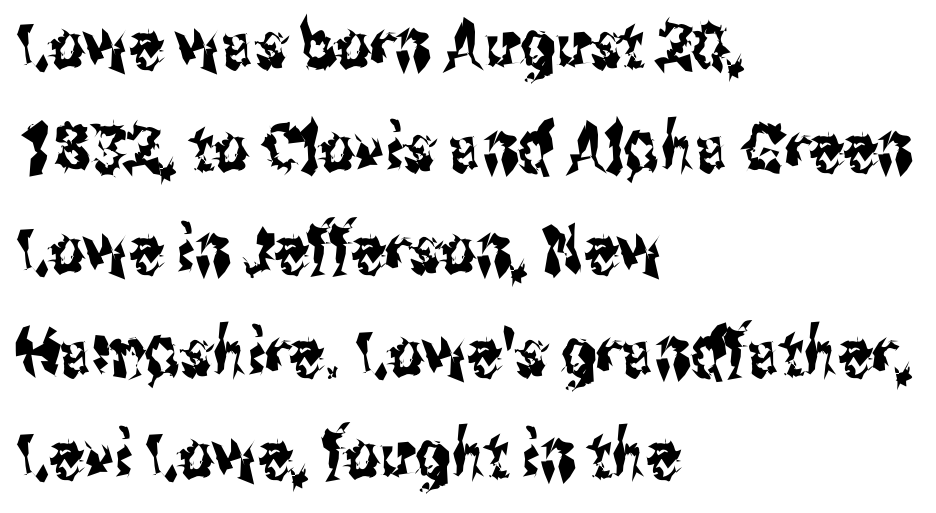
Is this a sans? Yes — the strokes have no serifs. Nope, not italic — everything's standing straight. Teacher's note: observe the even left margin — that is flush-left alignment. Quick note: underline off.
